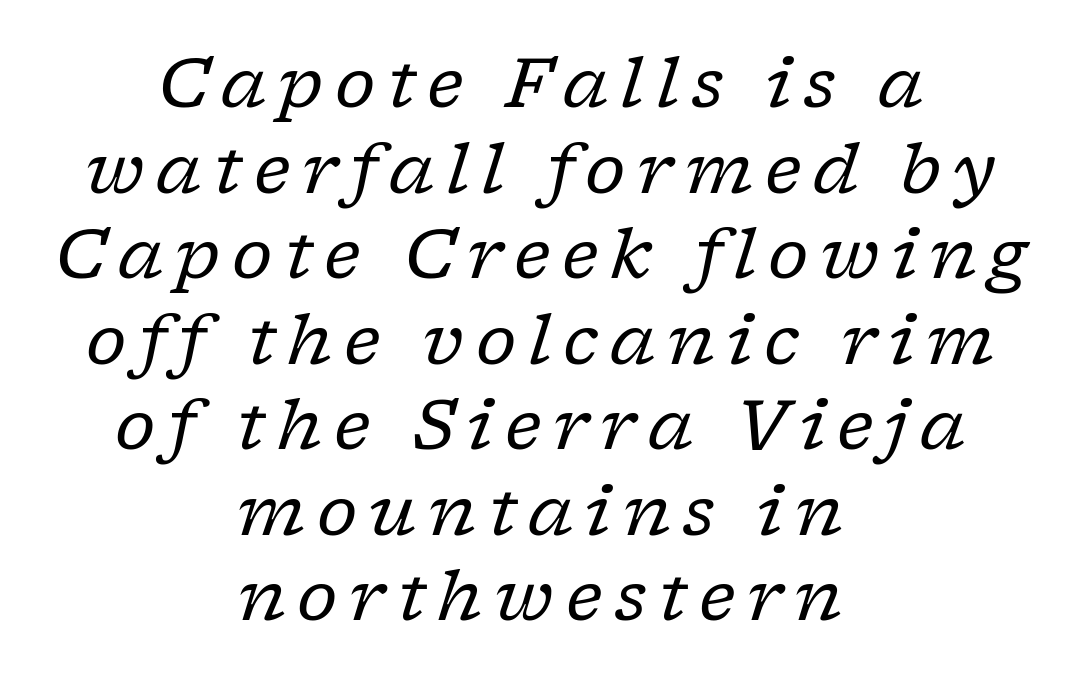
The image shows 69 px regular-weight serif type, italic (leaning right); set centered, line spacing 1.24x, not underlined; low stroke contrast and a medium x-height.
